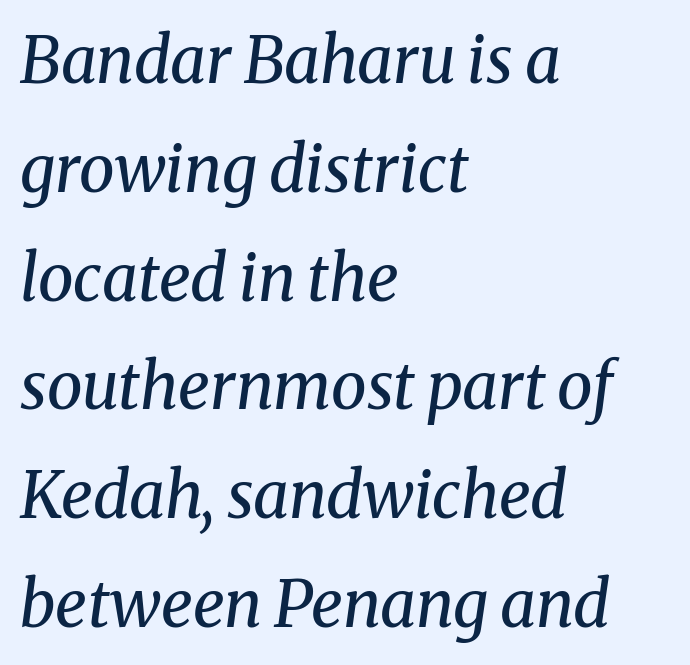
This block has exactly the height ordinary leading produces. These lines keep a tight, regular rhythm from letter to letter. Letters rest on an invisible, unmarked baseline. Characters are canted at an angle relative to the baseline's perpendicular. Does the type have serifs? Yes, each stem ends in a small foot.
